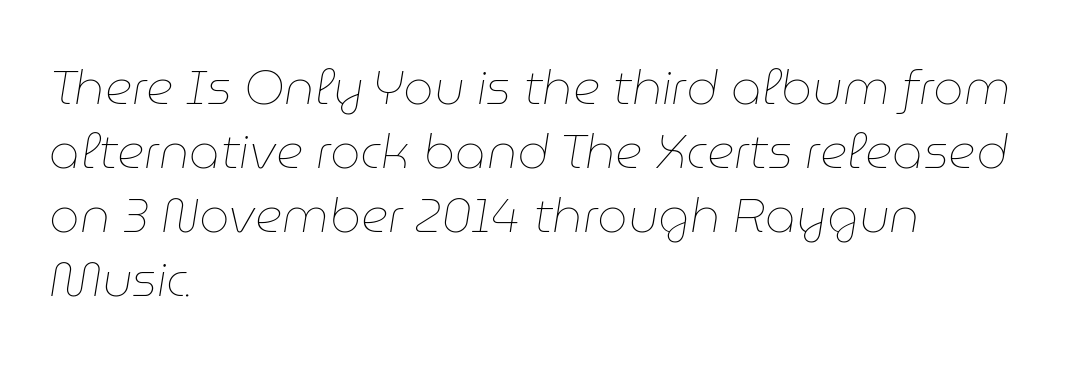
Q: Is the text bold? A: No.
Q: Is the text italic (slanted)? A: Yes, it leans right by about 9 degrees.
Q: Is the text underlined? A: No.
Q: How is the paragraph aligned? A: Left-aligned.
Q: Is the spacing between letters normal or unusually wide? A: Normal.
Q: Is the spacing between lines tight, normal or loose? A: Normal.
Q: Width (condensed, normal, or wide)? A: Normal.
Q: Stroke contrast? A: Low.
Q: x-height? A: Medium.
Q: Monospaced? A: No.
